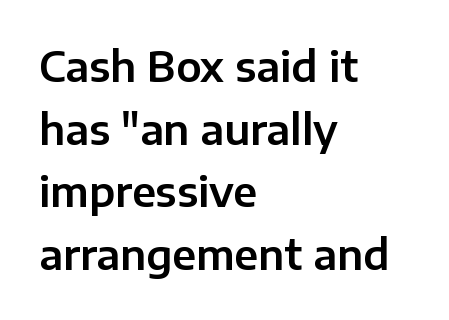
Is the block centered? No — it sits flush against the left margin. A typesetter would call this proportional, since set widths differ per character. This rendering leaves character spacing at its baseline value. Has an underline been added? It has not. Note: no serifs on the glyphs. Is there much room between lines? A standard amount, neither cramped nor airy.
